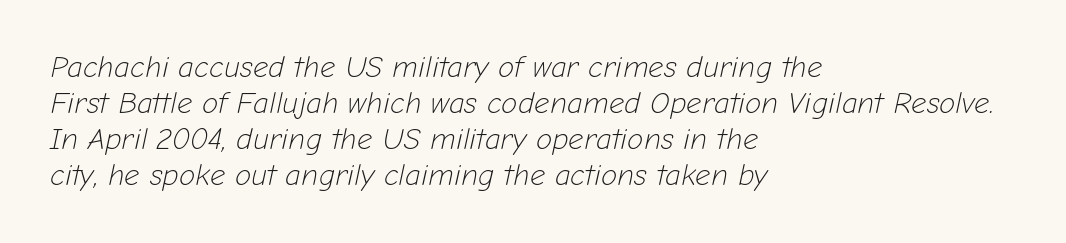
The weight would be labelled regular, book, light, or lighter still. Observe the ordinary spacing: letters are neighbours, not strangers. Tall strokes in this sample are angled rather than plumb. Every row of glyphs begins at an identical x-position on the left.
